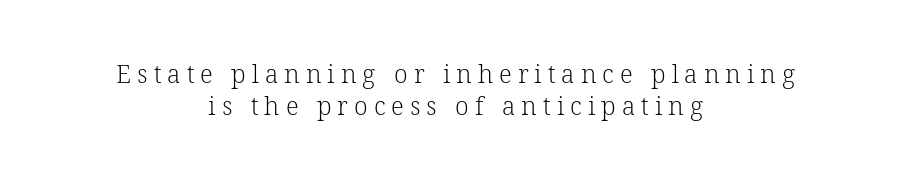
The space directly below the letters is spotless. Does the copy run flush right? No — it is centered line by line. Is the stroke heavy? The answer is a plain regular-or-lighter. A typesetter would call this heavily tracked-out type.
